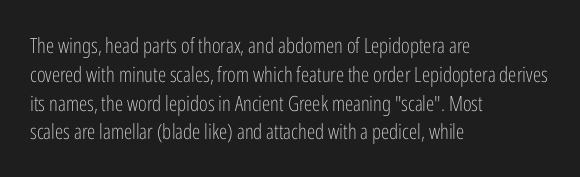
The image shows 21 px text type, upright; set left-aligned, normal line spacing (1.37x), normal letter spacing, not underlined.
